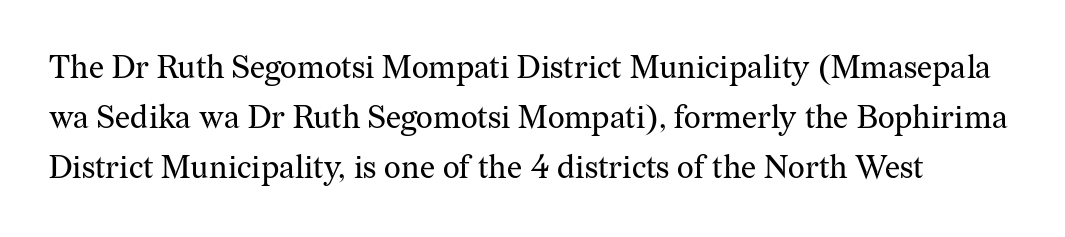
The image shows 32 px regular-weight serif type, upright; set normal line spacing (1.56x), normal letter spacing, not underlined; medium stroke contrast and a medium x-height.
